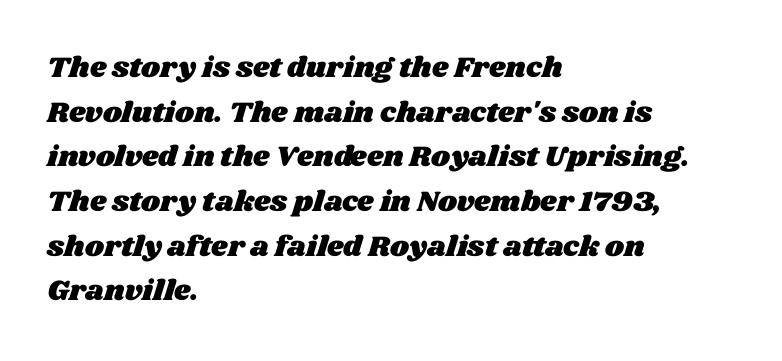
The image shows 29 px wide type; set left-aligned, normal line spacing (1.54x), normal letter spacing, not underlined; medium stroke contrast and a large x-height.
